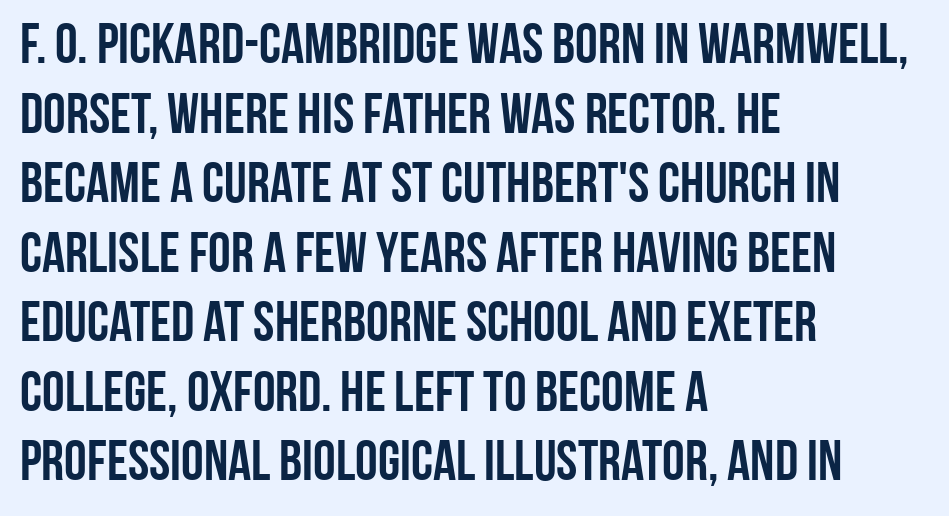
The passage shown is typeset with a sans-serif family. Posture: vertical. Character widths vary here, with narrow letters taking less room than wide ones. Does the copy run flush right? No — it runs flush left. Clear beneath every line of the passage. Inter-character spacing is left at the font's built-in metrics.
